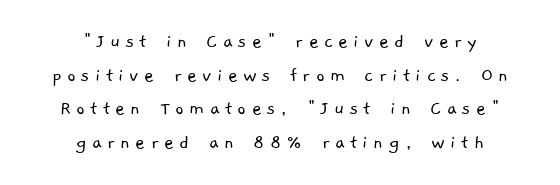
Q: Is the text bold? A: No.
Q: Is the text underlined? A: No.
Q: How is the paragraph aligned? A: Centered.
Q: Is the spacing between letters normal or unusually wide? A: Unusually wide.
Q: Is the spacing between lines tight, normal or loose? A: Normal.
